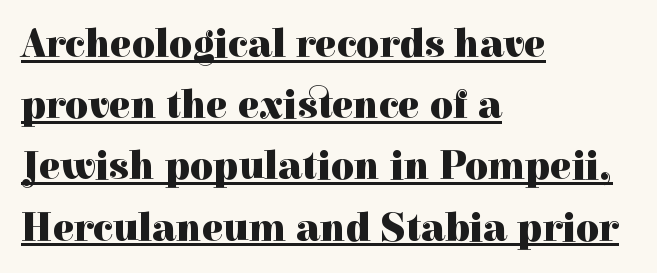
The rendering shows small feet on the letterforms — a serif design. Left-aligned paragraph, ragged on the right. The letters stand upright; this is a roman face. Here the glyphs are tracked normally, forming tight word shapes. The line-height multiplier appears to be the usual default. Does a line run under the words? Yes, clearly.
